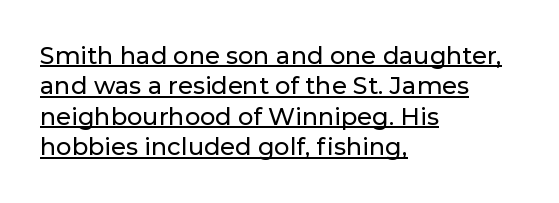
Q: Is the text italic (slanted)? A: No, it is upright.
Q: Is the text underlined? A: Yes.
Q: How is the paragraph aligned? A: Left-aligned.
Q: Is the spacing between letters normal or unusually wide? A: Normal.
Q: Is the spacing between lines tight, normal or loose? A: Normal.
